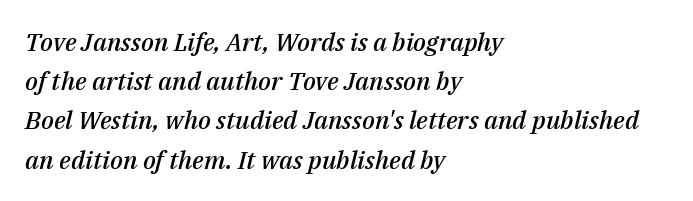
The image shows 25 px text type, italic (leaning right); set left-aligned, normal line spacing (1.57x), normal letter spacing, not underlined.
